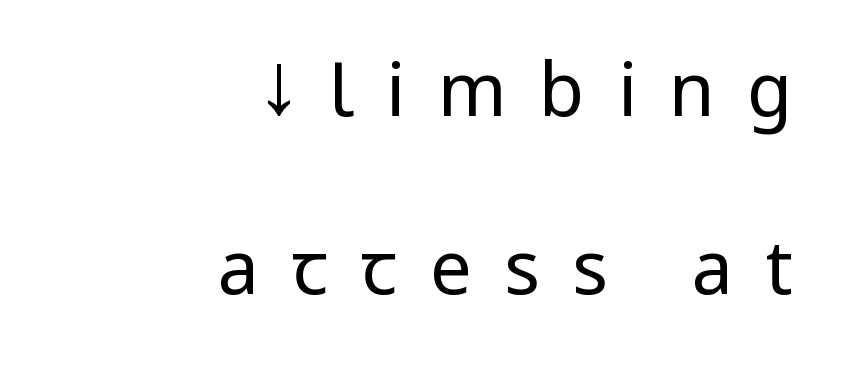
{"serif": "no", "italic": "no", "bold": "no", "weight": "regular", "width": "condensed", "stroke_contrast": "low", "x_height": "large", "monospaced": "no", "underline": "no", "align": "right", "line_spacing": "loose", "line_spacing_ratio": 2.41, "letter_spacing": "wide", "letter_spacing_em": 0.44, "glyph_px": 74}
